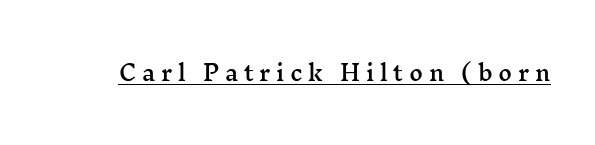
A typesetter would call this heavily tracked-out type. The axis of the letterforms is exactly vertical. A continuous stroke trails under the words, as in a hyperlink.
